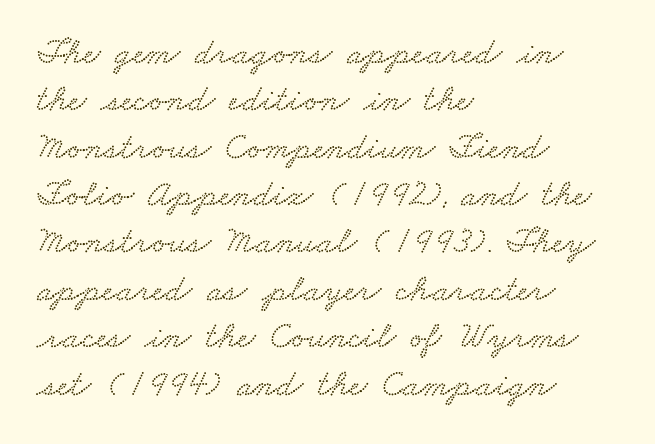
The image shows 37 px wide type; set left-aligned, normal line spacing (1.28x), normal letter spacing, not underlined; low stroke contrast and a small x-height.
